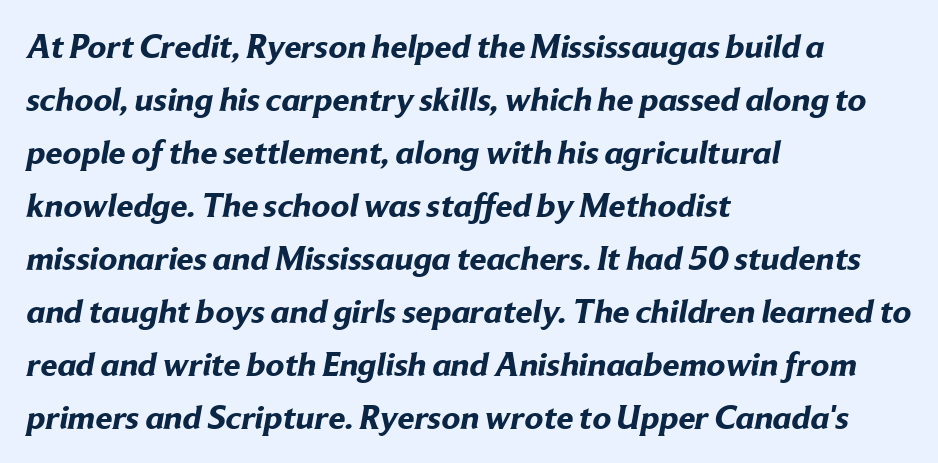
Q: Is the text bold? A: Yes.
Q: Is the typeface a serif or a sans-serif typeface? A: Sans-serif.
Q: Is the text underlined? A: No.
Q: How is the paragraph aligned? A: Left-aligned.
Q: Is the spacing between letters normal or unusually wide? A: Normal.
Q: Is the spacing between lines tight, normal or loose? A: Normal.
Q: Width (condensed, normal, or wide)? A: Normal.
Q: Stroke contrast? A: Low.
Q: x-height? A: Medium.
Q: Monospaced? A: No.
